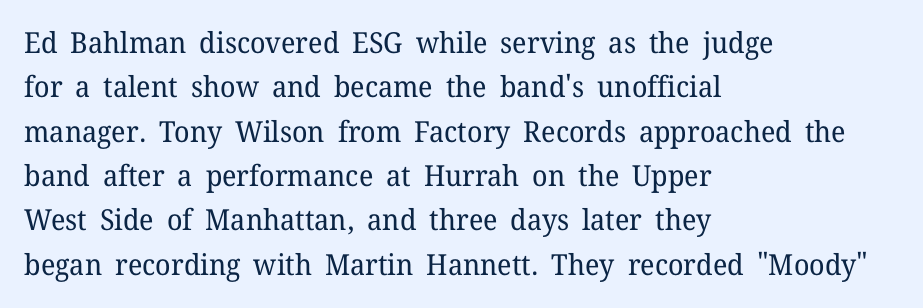
Descenders hang freely into open space. Inter-character spacing is left at the font's built-in metrics. This sample is left-justified, so line endings fall wherever the words run out. How would I describe the line gaps? Plain and ordinary. The type family on display is of the serif kind.
